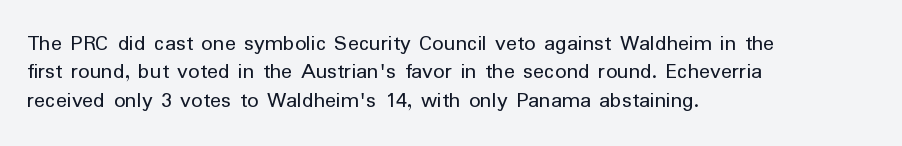
Nobody touched the tracking dial on this one. Visually the block forms a straight wall on the left and a jagged coastline on the right. Posture: upright roman. Beneath every word, the page is bare.
